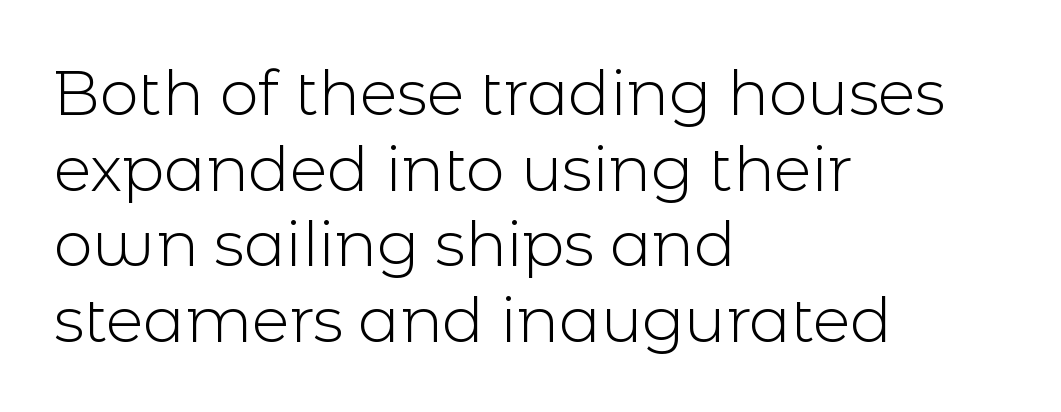
Q: Is the text bold? A: No.
Q: Is the text italic (slanted)? A: No, it is upright.
Q: Is the typeface a serif or a sans-serif typeface? A: Sans-serif.
Q: Is the text underlined? A: No.
Q: How is the paragraph aligned? A: Left-aligned.
Q: Is the spacing between letters normal or unusually wide? A: Normal.
Q: Width (condensed, normal, or wide)? A: Normal.
Q: x-height? A: Medium.
Q: Monospaced? A: No.
